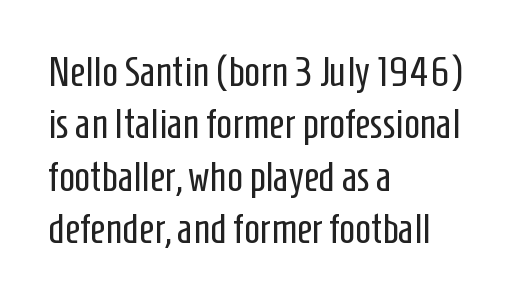
{"serif": "no", "italic": "no", "bold": "no", "weight": "regular", "width": "condensed", "stroke_contrast": "low", "x_height": "medium", "monospaced": "no", "underline": "no", "align": "left", "line_spacing": "normal", "line_spacing_ratio": 1.25, "letter_spacing": "normal", "letter_spacing_em": 0.0, "glyph_px": 42}
